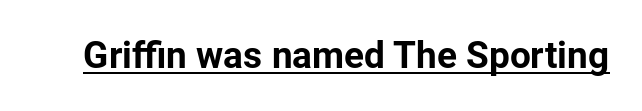
Between one letter and the next there's only the usual sliver of space. Proportional: the letters do not fall into vertical columns. This rendering employs a face without finishing strokes, i.e., a sans-serif. Decoration check: the copy is underlined. Caption: bold face, heavy strokes. Do the letters lean? They stand straight.
